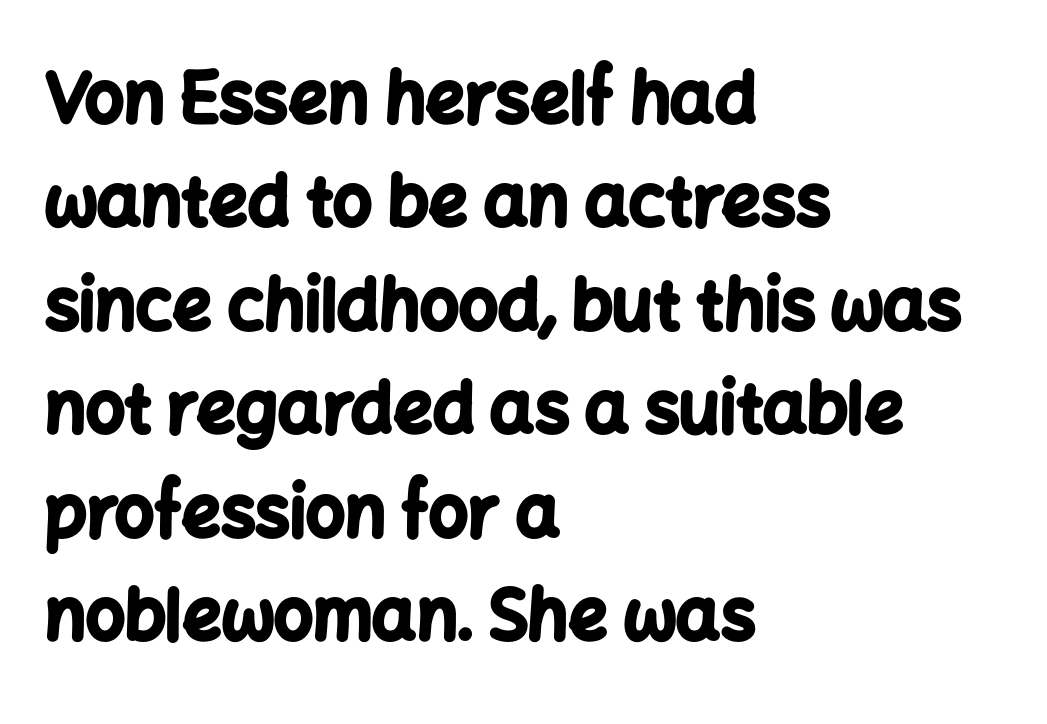
Letters rest on an invisible, unmarked baseline. Note the varied advance widths — an 'i' is clearly narrower than an 'm'. The designer left line spacing at the default. Look at the bottom of the vertical strokes: they stop flat, with no serifs.
